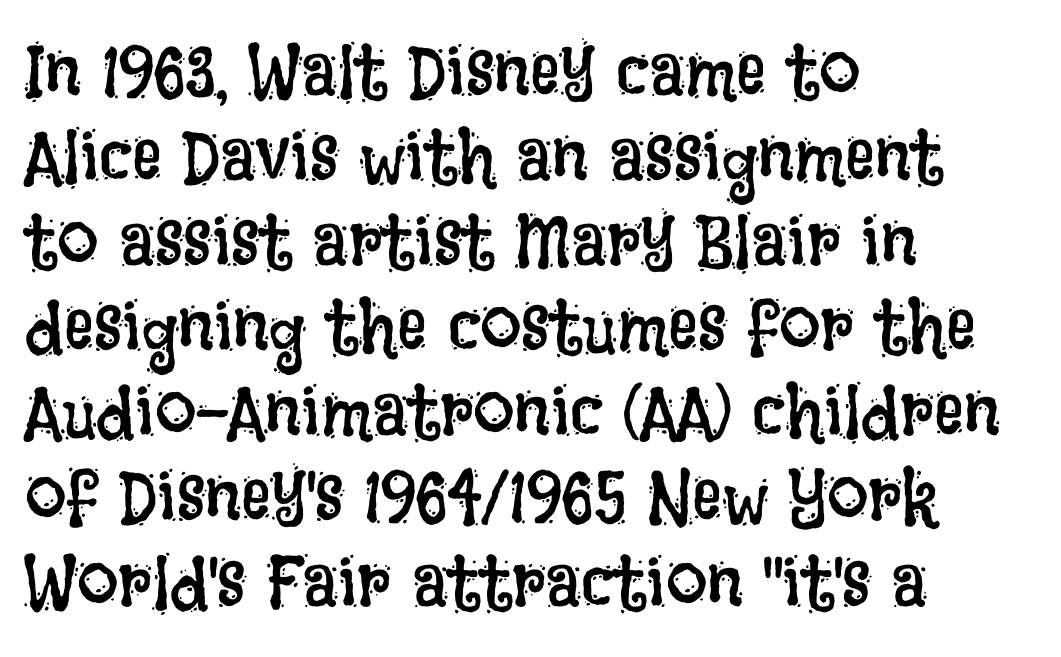
{"italic": "no", "bold": "no", "weight": "regular", "width": "condensed", "stroke_contrast": "low", "x_height": "large", "monospaced": "no", "underline": "no", "align": "left", "line_spacing": "tight", "line_spacing_ratio": 1.15, "letter_spacing": "normal", "letter_spacing_em": 0.0, "glyph_px": 74}
